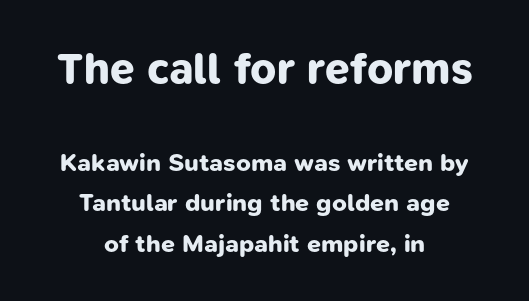
Q: Is the text bold? A: Yes.
Q: Is the typeface a serif or a sans-serif typeface? A: Sans-serif.
Q: Is the text underlined? A: No.
Q: How is the paragraph aligned? A: Centered.
Q: Is the spacing between letters normal or unusually wide? A: Normal.
Q: Is the spacing between lines tight, normal or loose? A: Normal.
Q: Which block of text is set in a larger size, the first (top) or the second (bottom)? A: The first (top) one.
Q: Width (condensed, normal, or wide)? A: Normal.
Q: Stroke contrast? A: Low.
Q: x-height? A: Medium.
Q: Monospaced? A: No.
